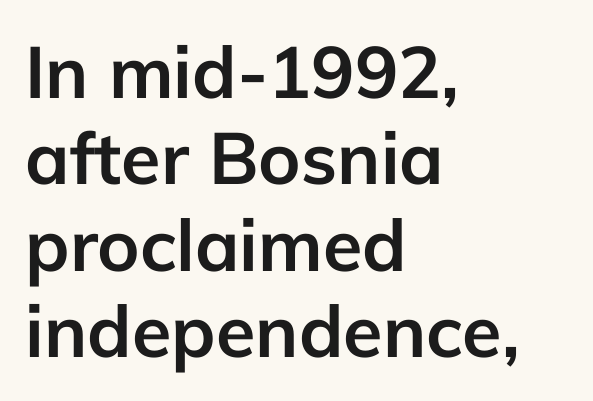
The image shows 72 px semibold sans-serif type, upright; set left-aligned, line spacing 1.2x, normal letter spacing, not underlined; low stroke contrast and a medium x-height.
